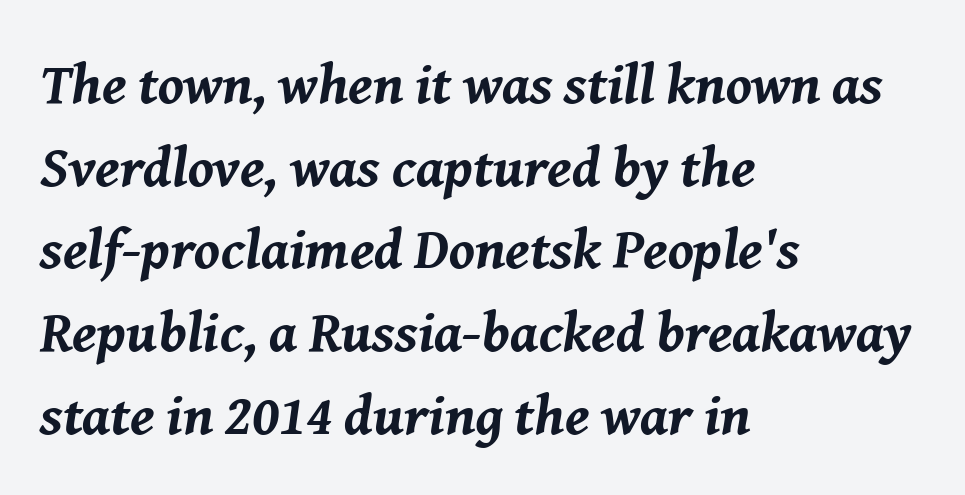
{"italic": "yes", "lean": "right", "slant_degrees": 8, "bold": "yes", "weight": "bold", "width": "normal", "stroke_contrast": "medium", "x_height": "medium", "monospaced": "no", "underline": "no", "align": "left", "line_spacing": "normal", "line_spacing_ratio": 1.45, "letter_spacing": "normal", "letter_spacing_em": 0.0, "glyph_px": 57}
